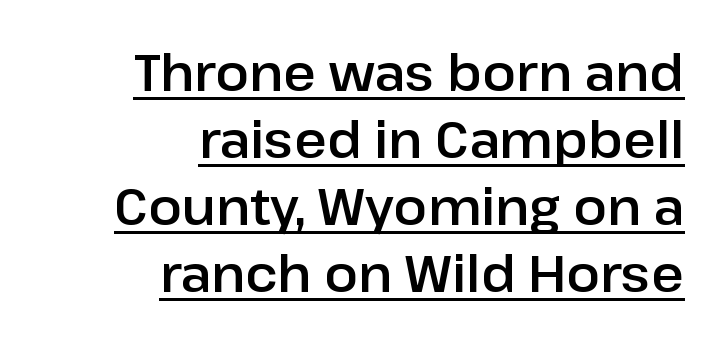
Q: Is the text italic (slanted)? A: No, it is upright.
Q: Is the typeface a serif or a sans-serif typeface? A: Sans-serif.
Q: Is the text underlined? A: Yes.
Q: How is the paragraph aligned? A: Right-aligned.
Q: Is the spacing between letters normal or unusually wide? A: Normal.
Q: Is the spacing between lines tight, normal or loose? A: Normal.
Q: Width (condensed, normal, or wide)? A: Normal.
Q: Stroke contrast? A: Low.
Q: x-height? A: Medium.
Q: Monospaced? A: No.
